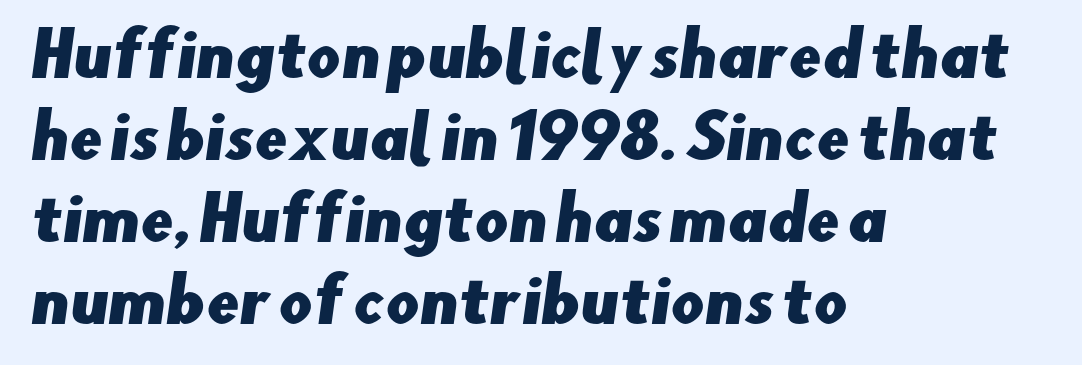
{"serif": "no", "width": "normal", "stroke_contrast": "low", "x_height": "small", "monospaced": "no", "underline": "no", "align": "left", "line_spacing": "normal", "line_spacing_ratio": 1.39, "letter_spacing": "normal", "letter_spacing_em": 0.0, "glyph_px": 59}
